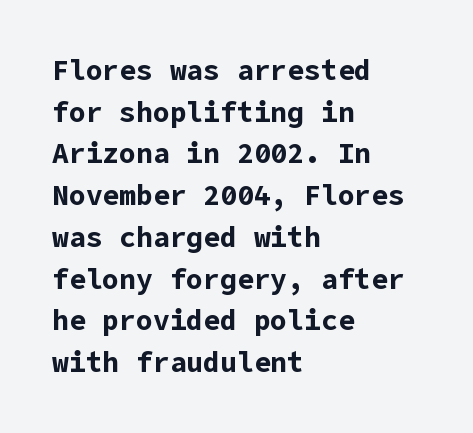
The image shows 28 px bold sans-serif type, upright; set left-aligned, normal line spacing (1.49x), normal letter spacing, not underlined; low stroke contrast and a medium x-height.
